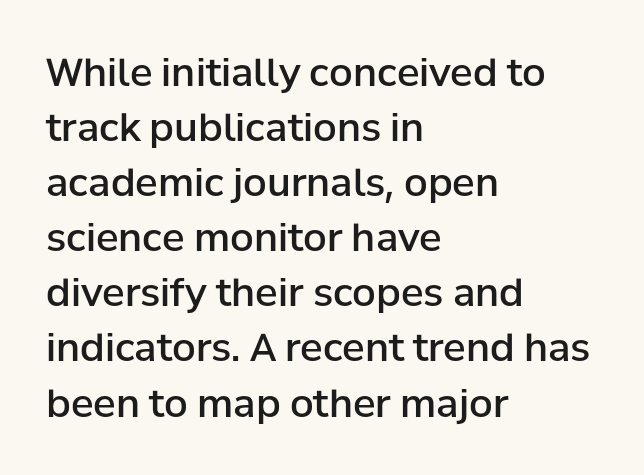
The image shows 38 px semibold sans-serif type, upright; set left-aligned, normal line spacing (1.45x), normal letter spacing, not underlined; low stroke contrast and a medium x-height.
